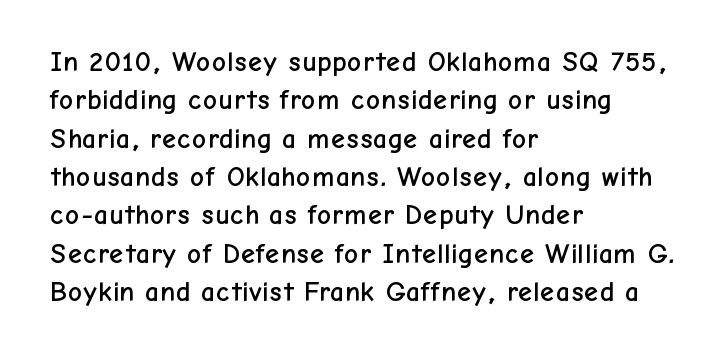
{"serif": "no", "italic": "no", "width": "normal", "stroke_contrast": "low", "x_height": "medium", "monospaced": "no", "underline": "no", "align": "left", "line_spacing": "normal", "line_spacing_ratio": 1.37, "letter_spacing": "normal", "letter_spacing_em": 0.0, "glyph_px": 28}
